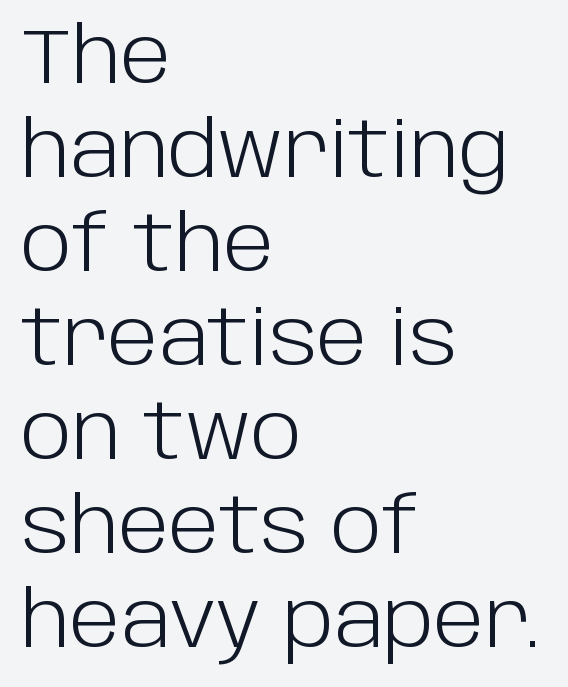
Beneath every word, the page is bare. Which margin do the lines hug? The left one — the right edge is uneven. Stroke mass is kept to a normal reading level or below. The letters sit at their default tracking, neither squeezed nor spread. Think of a printed novel: that variable character pitch is what you see here.
